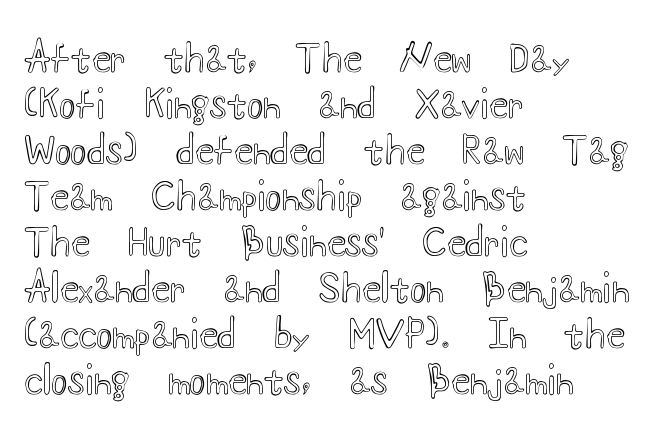
Q: Is the text italic (slanted)? A: No, it is upright.
Q: Is the text underlined? A: No.
Q: How is the paragraph aligned? A: Left-aligned.
Q: Is the spacing between letters normal or unusually wide? A: Normal.
Q: Width (condensed, normal, or wide)? A: Wide.
Q: x-height? A: Small.
Q: Monospaced? A: No.
